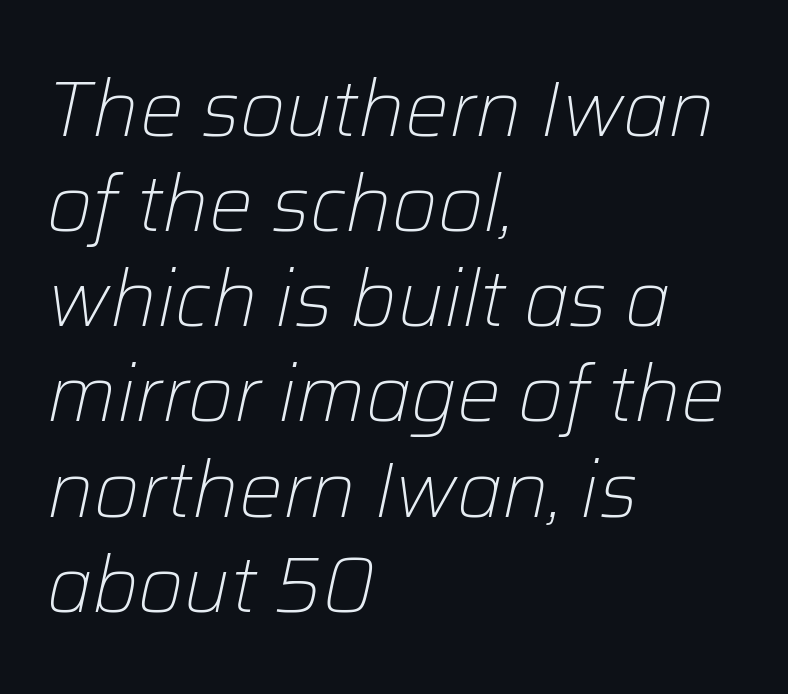
{"italic": "yes", "lean": "right", "slant_degrees": 12, "bold": "no", "weight": "light", "width": "normal", "stroke_contrast": "low", "x_height": "medium", "monospaced": "no", "underline": "no", "align": "left", "line_spacing_ratio": 1.22, "letter_spacing": "normal", "letter_spacing_em": 0.0, "glyph_px": 78}
